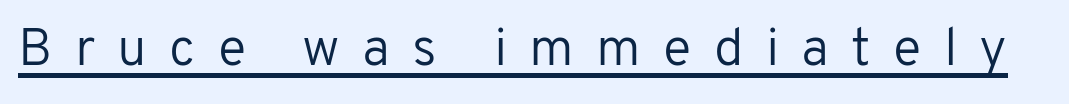
Q: Is the text bold? A: No.
Q: Is the text italic (slanted)? A: No, it is upright.
Q: Is the typeface a serif or a sans-serif typeface? A: Sans-serif.
Q: Is the text underlined? A: Yes.
Q: Is the spacing between letters normal or unusually wide? A: Unusually wide.
Q: Width (condensed, normal, or wide)? A: Normal.
Q: Stroke contrast? A: Low.
Q: x-height? A: Medium.
Q: Monospaced? A: No.
